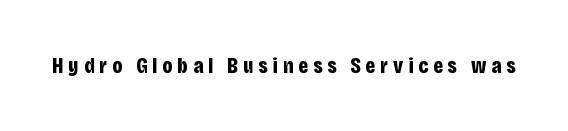
Q: Is the text bold? A: Yes.
Q: Is the text italic (slanted)? A: No, it is upright.
Q: Is the text underlined? A: No.
Q: Is the spacing between letters normal or unusually wide? A: Unusually wide.
